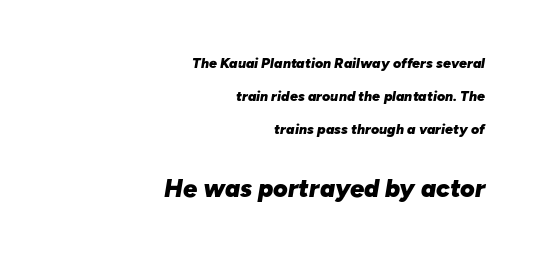
{"italic": "yes", "lean": "right", "slant_degrees": 10, "bold": "yes", "underline": "no", "align": "right", "line_spacing": "loose", "line_spacing_ratio": 2.36, "letter_spacing": "normal", "letter_spacing_em": 0.0, "larger_block": "second", "size_ratio": 1.79, "glyph_px": 25}
